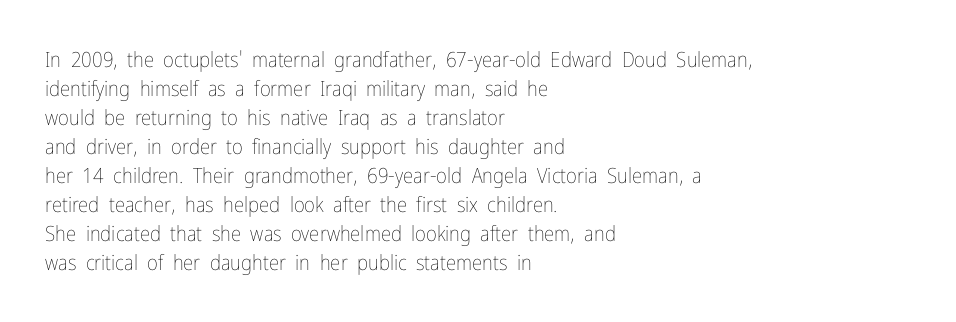
{"italic": "no", "bold": "no", "underline": "no", "align": "left", "line_spacing": "normal", "line_spacing_ratio": 1.38, "letter_spacing": "normal", "letter_spacing_em": 0.0, "glyph_px": 21}
